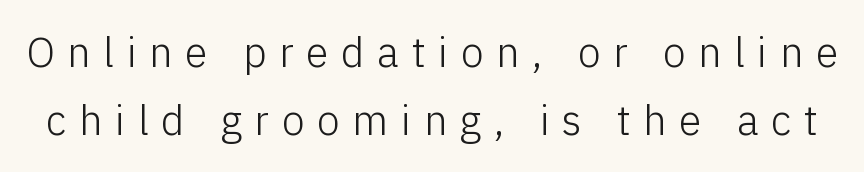
{"serif": "no", "italic": "no", "bold": "no", "weight": "light", "width": "normal", "stroke_contrast": "low", "x_height": "medium", "monospaced": "no", "underline": "no", "line_spacing": "normal", "line_spacing_ratio": 1.66, "letter_spacing": "wide", "letter_spacing_em": 0.31, "glyph_px": 41}
